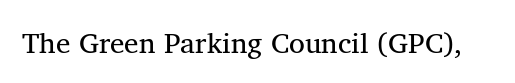
{"serif": "yes", "italic": "no", "bold": "no", "weight": "regular", "width": "normal", "stroke_contrast": "medium", "x_height": "medium", "monospaced": "no", "underline": "no", "letter_spacing": "normal", "letter_spacing_em": 0.0, "glyph_px": 29}
